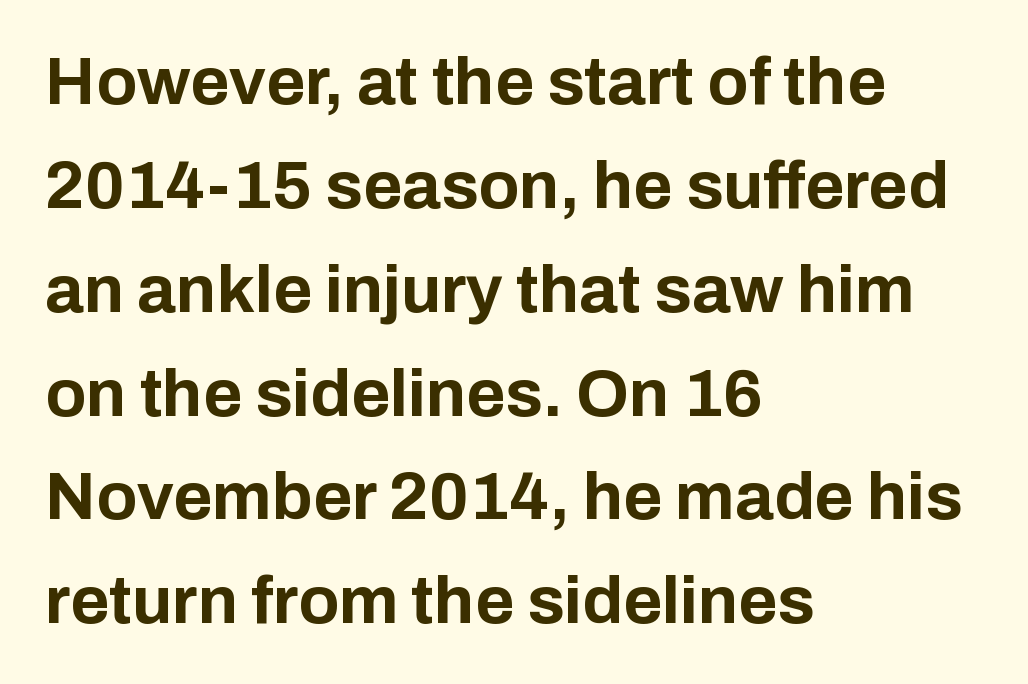
The image shows 67 px bold sans-serif type, upright; set left-aligned, normal line spacing (1.55x), normal letter spacing, not underlined; low stroke contrast and a medium x-height.
